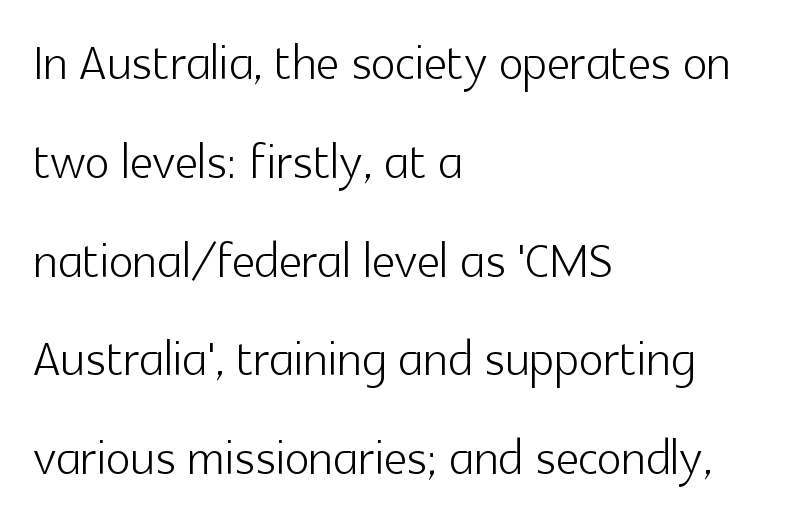
The image shows 65 px light sans-serif type, upright; set left-aligned, normal line spacing (1.52x), normal letter spacing, not underlined; a medium x-height.
